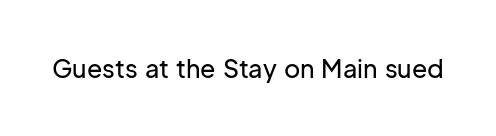
The image shows 25 px text type, upright; set normal letter spacing, not underlined.
